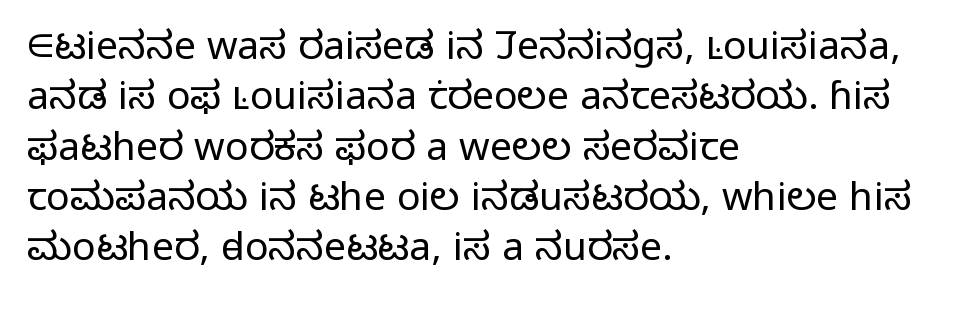
{"serif": "no", "italic": "no", "bold": "no", "weight": "light", "width": "normal", "stroke_contrast": "low", "x_height": "medium", "monospaced": "no", "underline": "no", "align": "left", "line_spacing": "normal", "line_spacing_ratio": 1.29, "letter_spacing": "normal", "letter_spacing_em": 0.0, "glyph_px": 39}
